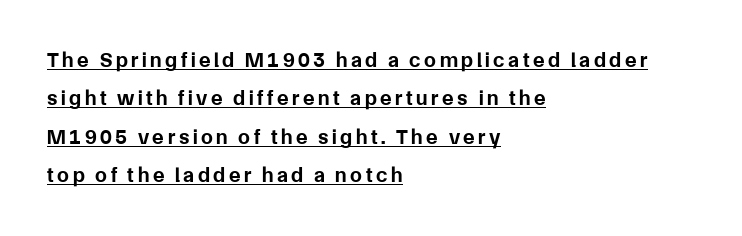
The rendering anchors every line to the left-hand side. Does the lettering tilt? It doesn't — this is upright. Does the weight exceed regular? Yes, all the way to bold. The rendering uses the underline text-decoration.
